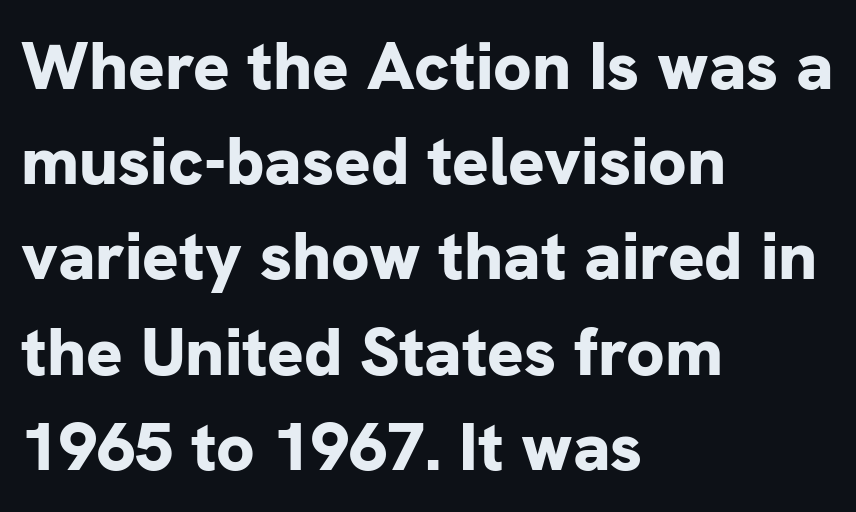
{"serif": "no", "italic": "no", "bold": "yes", "weight": "bold", "width": "normal", "stroke_contrast": "low", "x_height": "medium", "monospaced": "no", "underline": "no", "align": "left", "line_spacing": "normal", "line_spacing_ratio": 1.4, "letter_spacing": "normal", "letter_spacing_em": 0.0, "glyph_px": 68}
